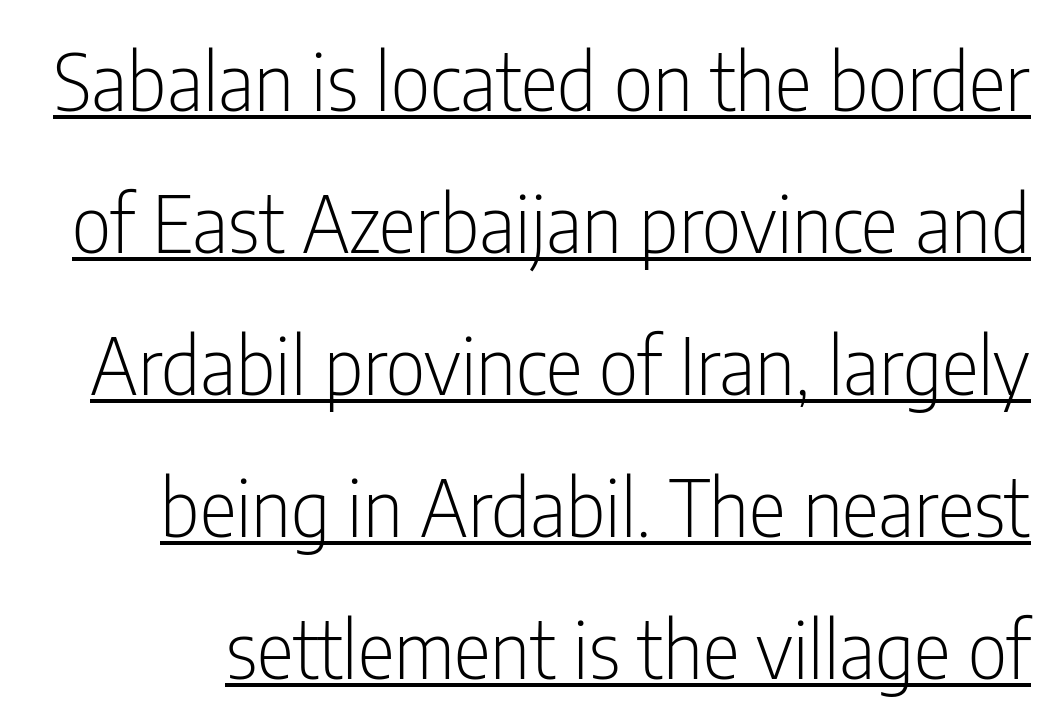
Q: Is the text bold? A: No.
Q: Is the text italic (slanted)? A: No, it is upright.
Q: Is the typeface a serif or a sans-serif typeface? A: Sans-serif.
Q: Is the text underlined? A: Yes.
Q: Is the spacing between letters normal or unusually wide? A: Normal.
Q: Width (condensed, normal, or wide)? A: Condensed.
Q: Stroke contrast? A: Low.
Q: x-height? A: Medium.
Q: Monospaced? A: No.
